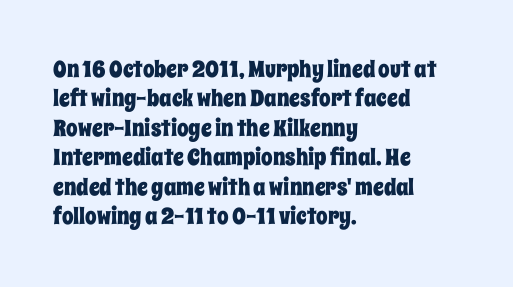
The image shows 23 px text type, upright; set left-aligned, normal line spacing (1.28x), normal letter spacing, not underlined.
